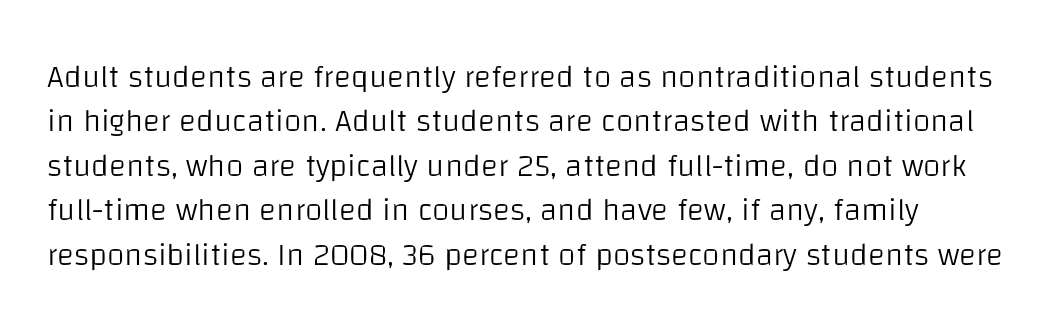
The block of text has a typical density, with ordinary space between rows. Has an underline been added? It has not. Weight: not bold — regular or lighter. Is this a fixed-width face? No — the glyphs have proportional, varying widths.
